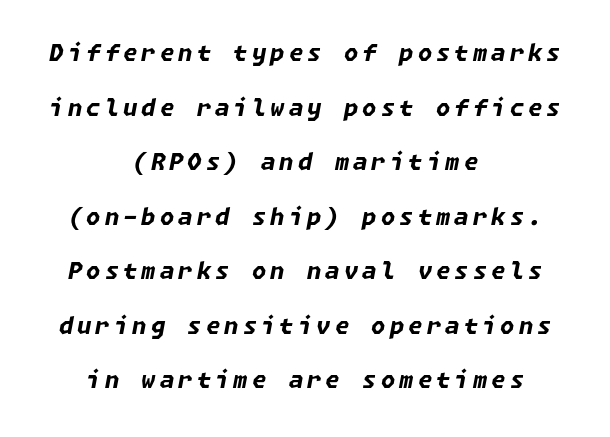
This rendering uses center alignment, leaving both contours irregular but symmetric. The axis of the letterforms is tilted away from vertical. Honestly, there is no underline to notice here at all. Each glyph is drawn with heavy, bold strokes.
